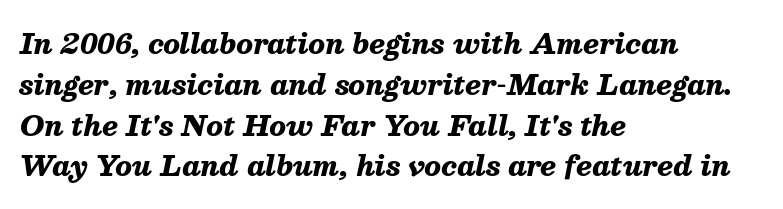
The image shows 27 px bold type, italic (leaning right); set left-aligned, normal line spacing (1.51x), normal letter spacing, not underlined.
